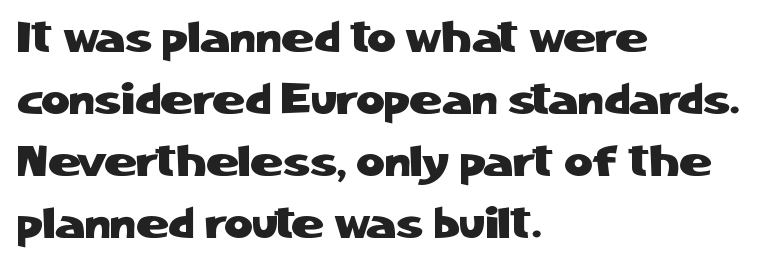
Q: Is the text italic (slanted)? A: No, it is upright.
Q: Is the typeface a serif or a sans-serif typeface? A: Sans-serif.
Q: Is the text underlined? A: No.
Q: How is the paragraph aligned? A: Left-aligned.
Q: Is the spacing between letters normal or unusually wide? A: Normal.
Q: Is the spacing between lines tight, normal or loose? A: Normal.
Q: Width (condensed, normal, or wide)? A: Normal.
Q: Stroke contrast? A: Low.
Q: x-height? A: Medium.
Q: Monospaced? A: No.
